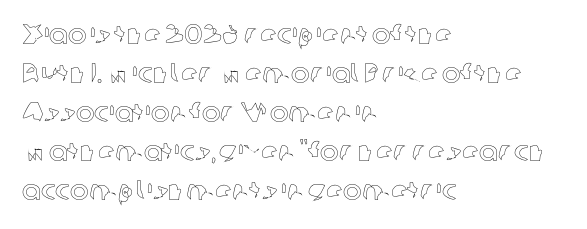
Q: Is the text italic (slanted)? A: No, it is upright.
Q: Is the text underlined? A: No.
Q: How is the paragraph aligned? A: Left-aligned.
Q: Is the spacing between letters normal or unusually wide? A: Normal.
Q: Is the spacing between lines tight, normal or loose? A: Normal.
Q: Width (condensed, normal, or wide)? A: Normal.
Q: x-height? A: Medium.
Q: Monospaced? A: No.
